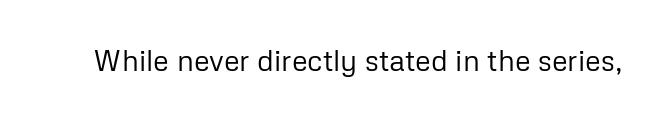
Q: Is the text bold? A: No.
Q: Is the text italic (slanted)? A: No, it is upright.
Q: Is the typeface a serif or a sans-serif typeface? A: Sans-serif.
Q: Is the text underlined? A: No.
Q: Is the spacing between letters normal or unusually wide? A: Normal.
Q: Width (condensed, normal, or wide)? A: Normal.
Q: Stroke contrast? A: Low.
Q: x-height? A: Medium.
Q: Monospaced? A: No.
